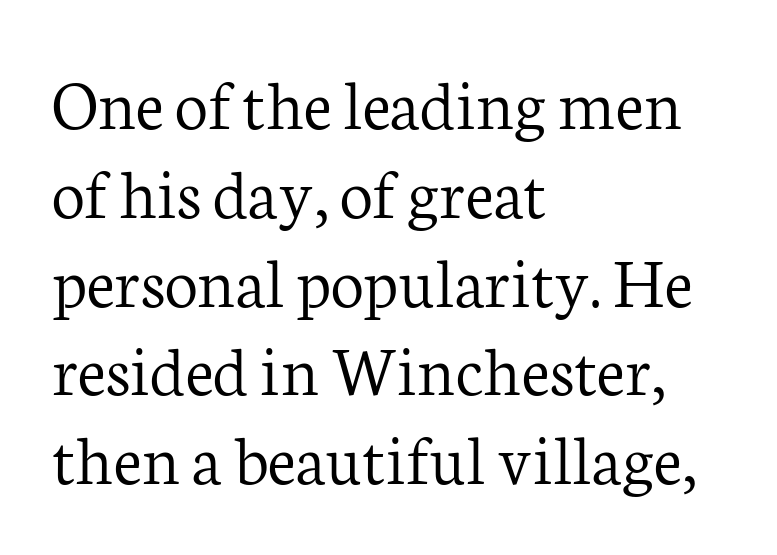
Q: Is the text bold? A: No.
Q: Is the text italic (slanted)? A: No, it is upright.
Q: Is the typeface a serif or a sans-serif typeface? A: Serif.
Q: Is the text underlined? A: No.
Q: How is the paragraph aligned? A: Left-aligned.
Q: Is the spacing between letters normal or unusually wide? A: Normal.
Q: Width (condensed, normal, or wide)? A: Normal.
Q: Stroke contrast? A: Low.
Q: x-height? A: Medium.
Q: Monospaced? A: No.
